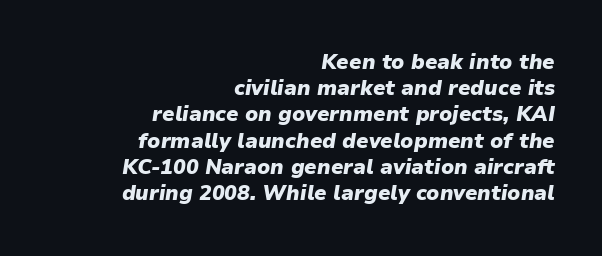
The image shows 21 px bold type, italic (leaning right); set right-aligned, normal line spacing (1.25x), normal letter spacing, not underlined.
